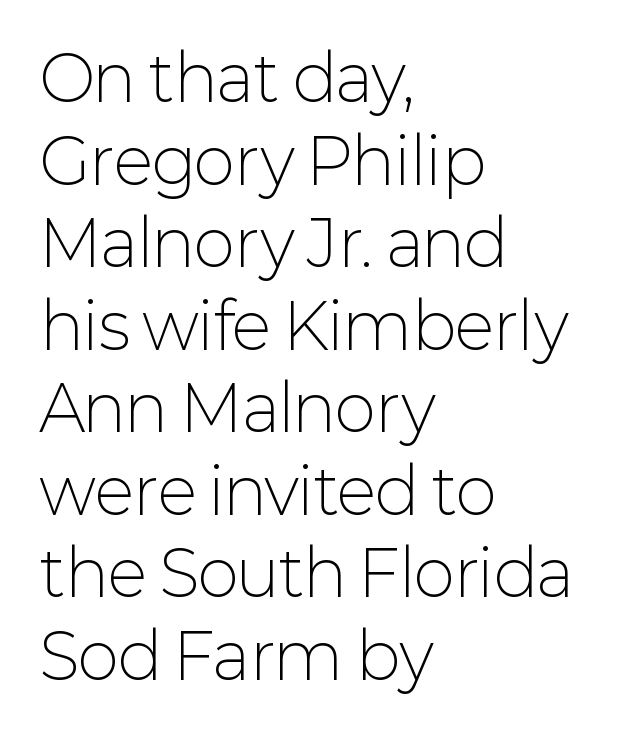
Q: Is the text bold? A: No.
Q: Is the text italic (slanted)? A: No, it is upright.
Q: Is the typeface a serif or a sans-serif typeface? A: Sans-serif.
Q: Is the text underlined? A: No.
Q: How is the paragraph aligned? A: Left-aligned.
Q: Is the spacing between letters normal or unusually wide? A: Normal.
Q: Is the spacing between lines tight, normal or loose? A: Normal.
Q: Width (condensed, normal, or wide)? A: Normal.
Q: Stroke contrast? A: Low.
Q: x-height? A: Medium.
Q: Monospaced? A: No.
